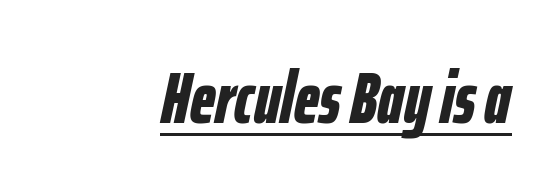
{"italic": "yes", "lean": "right", "slant_degrees": 12, "bold": "yes", "weight": "bold", "width": "condensed", "stroke_contrast": "low", "x_height": "medium", "monospaced": "no", "underline": "yes", "align": "right", "letter_spacing": "normal", "letter_spacing_em": 0.0, "glyph_px": 73}
